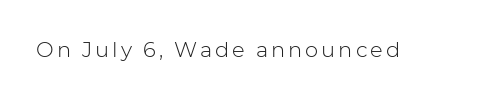
Nope, not italic — everything's standing straight. Weight: regular or lighter. This rendering features lettering with no underline.
